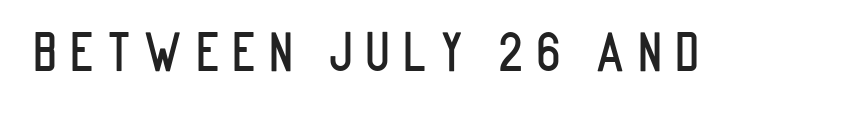
Q: Is the text italic (slanted)? A: No, it is upright.
Q: Is the typeface a serif or a sans-serif typeface? A: Sans-serif.
Q: Is the text underlined? A: No.
Q: Is the spacing between letters normal or unusually wide? A: Unusually wide.
Q: Width (condensed, normal, or wide)? A: Condensed.
Q: Stroke contrast? A: Low.
Q: x-height? A: Large.
Q: Monospaced? A: No.
